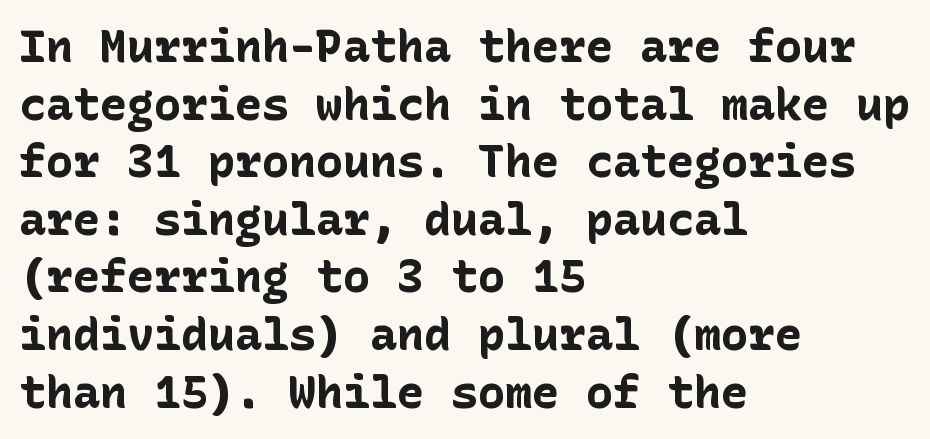
Q: Is the text bold? A: Yes.
Q: Is the text italic (slanted)? A: No, it is upright.
Q: Is the typeface a serif or a sans-serif typeface? A: Sans-serif.
Q: Is the text underlined? A: No.
Q: How is the paragraph aligned? A: Left-aligned.
Q: Is the spacing between letters normal or unusually wide? A: Normal.
Q: Is the spacing between lines tight, normal or loose? A: Normal.
Q: Width (condensed, normal, or wide)? A: Normal.
Q: Stroke contrast? A: Low.
Q: x-height? A: Medium.
